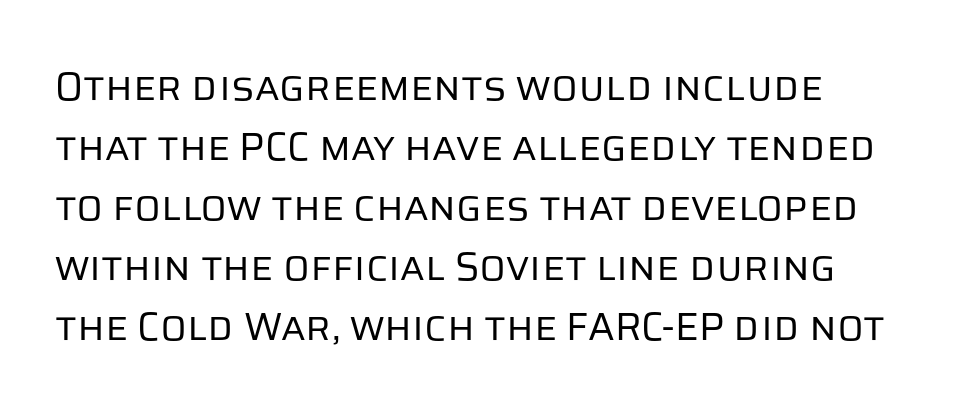
The image shows 39 px regular-weight sans-serif type, upright; set normal line spacing (1.54x), normal letter spacing, not underlined; low stroke contrast and a large x-height.
